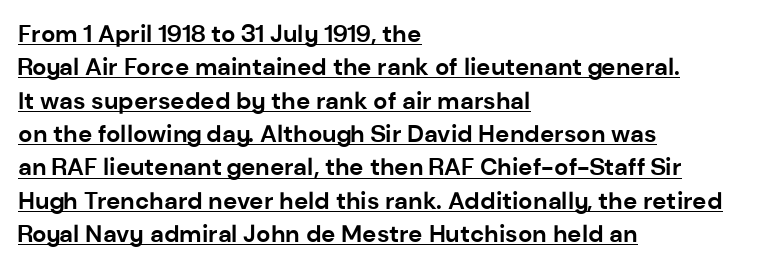
Q: Is the text bold? A: Yes.
Q: Is the text italic (slanted)? A: No, it is upright.
Q: Is the text underlined? A: Yes.
Q: How is the paragraph aligned? A: Left-aligned.
Q: Is the spacing between letters normal or unusually wide? A: Normal.
Q: Is the spacing between lines tight, normal or loose? A: Normal.
